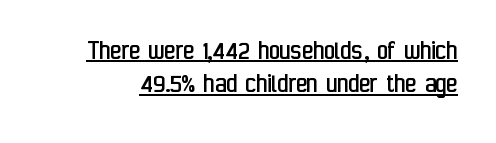
The image shows 30 px regular-weight, condensed sans-serif type, upright; set tight line spacing (1.11x), normal letter spacing, underlined; low stroke contrast and a medium x-height.
